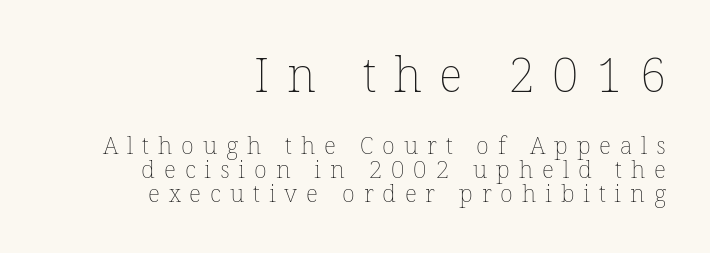
Q: Is the text bold? A: No.
Q: Is the text italic (slanted)? A: No, it is upright.
Q: Is the text underlined? A: No.
Q: How is the paragraph aligned? A: Right-aligned.
Q: Is the spacing between letters normal or unusually wide? A: Unusually wide.
Q: Is the spacing between lines tight, normal or loose? A: Tight.
Q: Which block of text is set in a larger size, the first (top) or the second (bottom)? A: The first (top) one.
Q: Width (condensed, normal, or wide)? A: Normal.
Q: Stroke contrast? A: Low.
Q: x-height? A: Medium.
Q: Monospaced? A: No.
